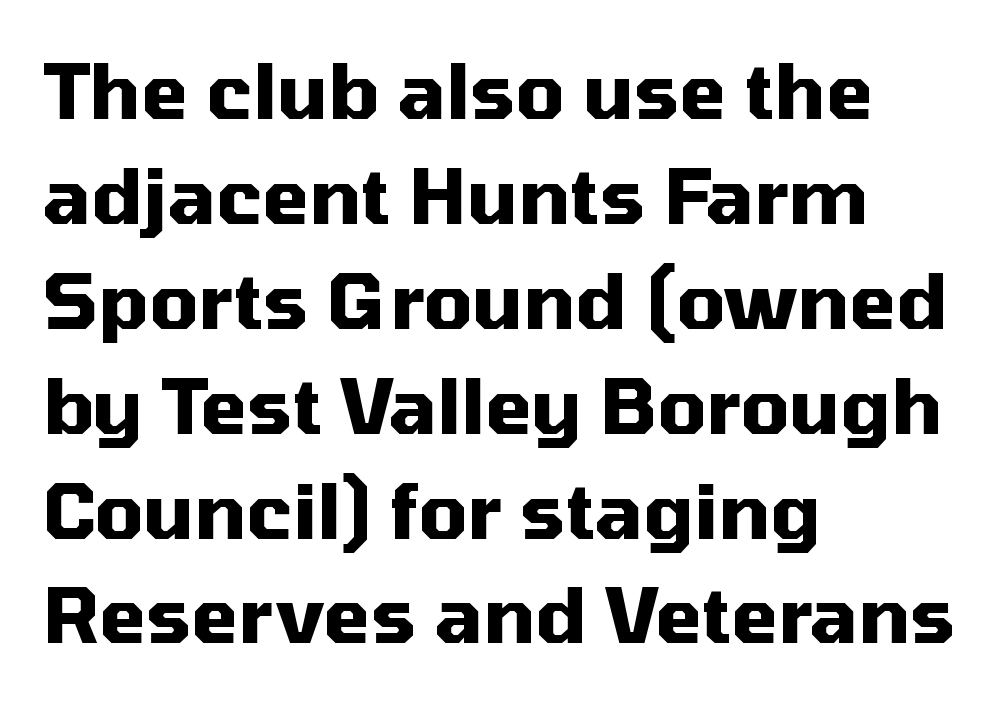
Q: Is the text bold? A: Yes.
Q: Is the text italic (slanted)? A: No, it is upright.
Q: Is the typeface a serif or a sans-serif typeface? A: Sans-serif.
Q: Is the text underlined? A: No.
Q: How is the paragraph aligned? A: Left-aligned.
Q: Is the spacing between letters normal or unusually wide? A: Normal.
Q: Is the spacing between lines tight, normal or loose? A: Normal.
Q: Width (condensed, normal, or wide)? A: Normal.
Q: Stroke contrast? A: Medium.
Q: x-height? A: Medium.
Q: Monospaced? A: No.
